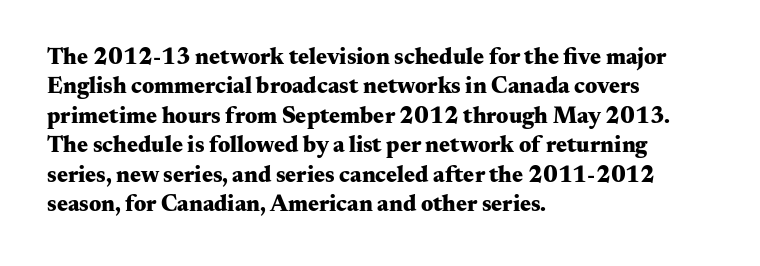
{"italic": "no", "bold": "yes", "underline": "no", "align": "left", "line_spacing": "normal", "line_spacing_ratio": 1.28, "letter_spacing": "normal", "letter_spacing_em": 0.0, "glyph_px": 23}
